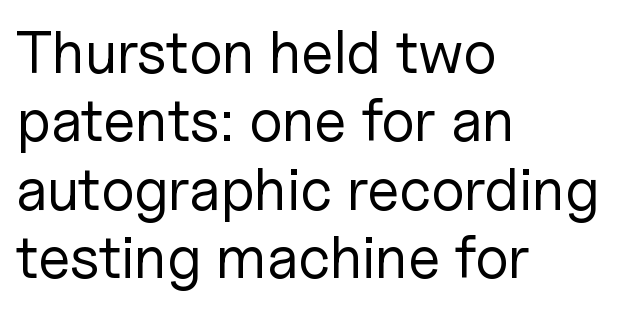
{"serif": "no", "italic": "no", "bold": "no", "weight": "regular", "width": "normal", "stroke_contrast": "low", "x_height": "medium", "monospaced": "no", "underline": "no", "align": "left", "line_spacing_ratio": 1.16, "letter_spacing": "normal", "letter_spacing_em": 0.0, "glyph_px": 59}
